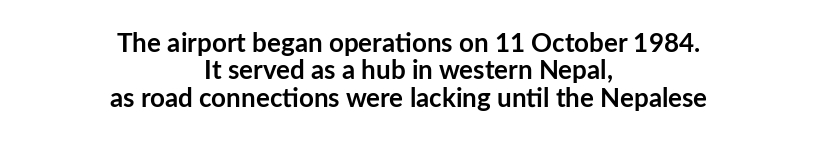
Q: Is the text bold? A: Yes.
Q: Is the text italic (slanted)? A: No, it is upright.
Q: Is the text underlined? A: No.
Q: How is the paragraph aligned? A: Centered.
Q: Is the spacing between letters normal or unusually wide? A: Normal.
Q: Is the spacing between lines tight, normal or loose? A: Tight.
